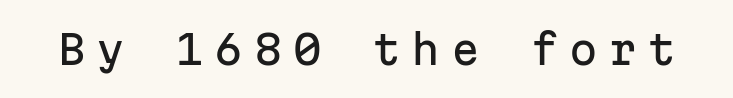
{"serif": "no", "italic": "no", "width": "normal", "stroke_contrast": "low", "x_height": "medium", "monospaced": "yes", "underline": "no", "letter_spacing": "wide", "letter_spacing_em": 0.26, "glyph_px": 41}
